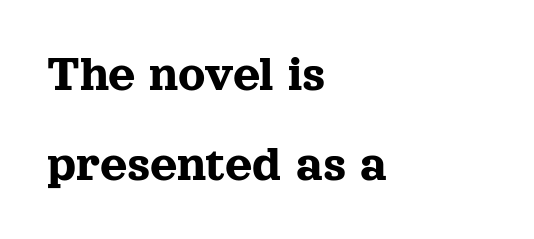
The image shows 53 px serif type, upright; set left-aligned, normal line spacing (1.7x), normal letter spacing, not underlined; a medium x-height.
